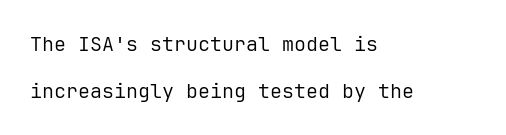
Look at the tracking — it's just the regular setting, nothing added. Reading down the column, the eye jumps a long way to each next line. Clear beneath every line of the passage. Layout note: lines flush left. Is the stroke heavy? The answer is a plain regular-or-lighter.
